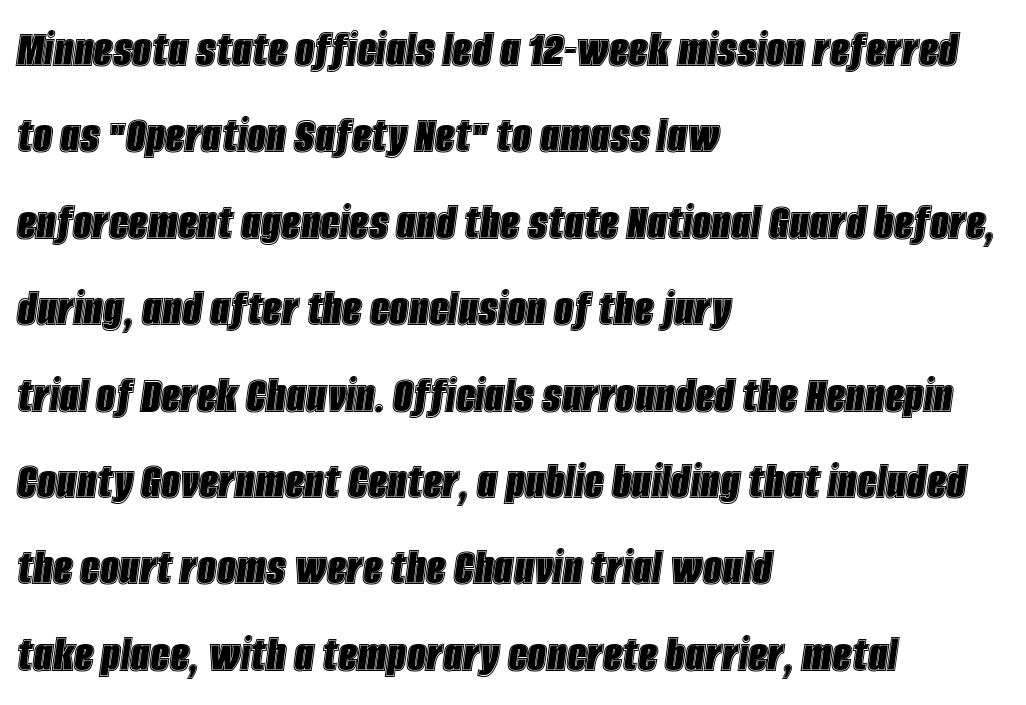
Q: Is the text italic (slanted)? A: Yes, it leans right by about 8 degrees.
Q: Is the text underlined? A: No.
Q: How is the paragraph aligned? A: Left-aligned.
Q: Is the spacing between letters normal or unusually wide? A: Normal.
Q: Is the spacing between lines tight, normal or loose? A: Normal.
Q: Width (condensed, normal, or wide)? A: Condensed.
Q: x-height? A: Large.
Q: Monospaced? A: No.
